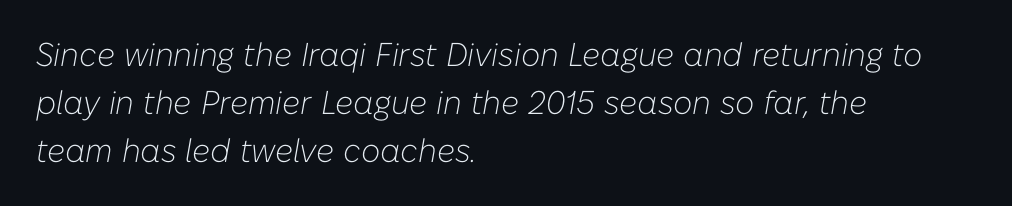
{"italic": "yes", "lean": "right", "slant_degrees": 10, "bold": "no", "weight": "light", "width": "normal", "stroke_contrast": "low", "x_height": "medium", "monospaced": "no", "underline": "no", "align": "left", "line_spacing": "normal", "line_spacing_ratio": 1.46, "letter_spacing": "normal", "letter_spacing_em": 0.0, "glyph_px": 33}
